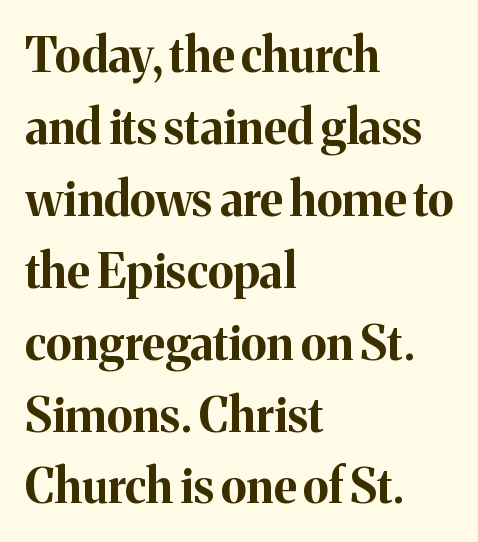
{"serif": "yes", "italic": "no", "bold": "yes", "weight": "bold", "width": "normal", "stroke_contrast": "medium", "x_height": "medium", "monospaced": "no", "underline": "no", "align": "left", "line_spacing": "normal", "line_spacing_ratio": 1.53, "letter_spacing": "normal", "letter_spacing_em": 0.0, "glyph_px": 47}
